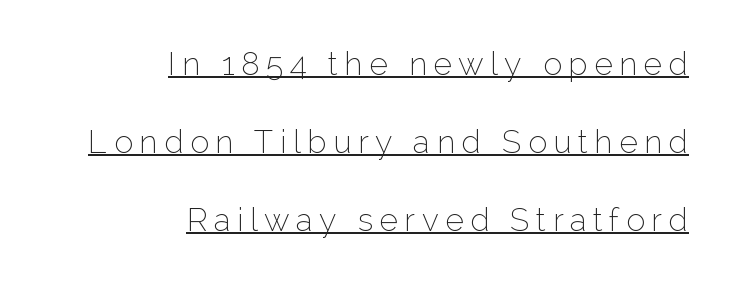
A baseline rule has been typeset under these characters. Casual observation: everything's shoved over to the right. Typographically, this falls in the sans-serif category. In terms of posture, this sample is upright. The font sits on the lighter half of the weight spectrum, regular included.
